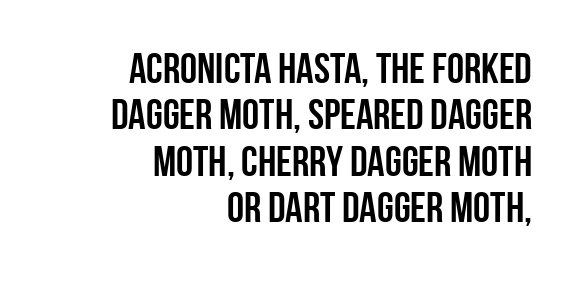
{"serif": "no", "italic": "no", "bold": "yes", "weight": "semibold", "width": "condensed", "stroke_contrast": "low", "x_height": "large", "monospaced": "no", "underline": "no", "align": "right", "line_spacing": "tight", "line_spacing_ratio": 1.08, "letter_spacing": "normal", "letter_spacing_em": 0.0, "glyph_px": 43}
